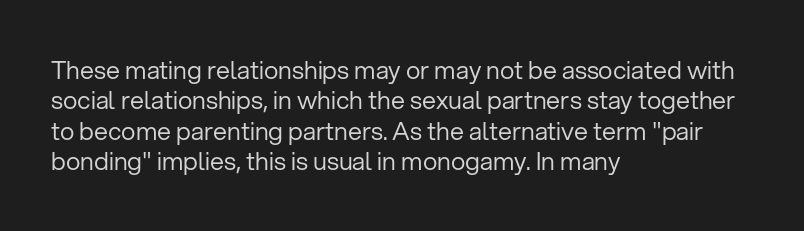
Nope, not italic — everything's standing straight. Only glyphs here, with clear space below each row. Leftover space on each line is placed entirely after the last word. The gaps between neighbouring characters are ordinary and unremarkable. A light-to-regular cut is what we see here.
